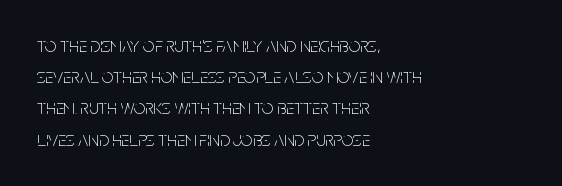
Q: Is the text bold? A: No.
Q: Is the text italic (slanted)? A: No, it is upright.
Q: Is the text underlined? A: No.
Q: How is the paragraph aligned? A: Left-aligned.
Q: Is the spacing between letters normal or unusually wide? A: Normal.
Q: Is the spacing between lines tight, normal or loose? A: Normal.
